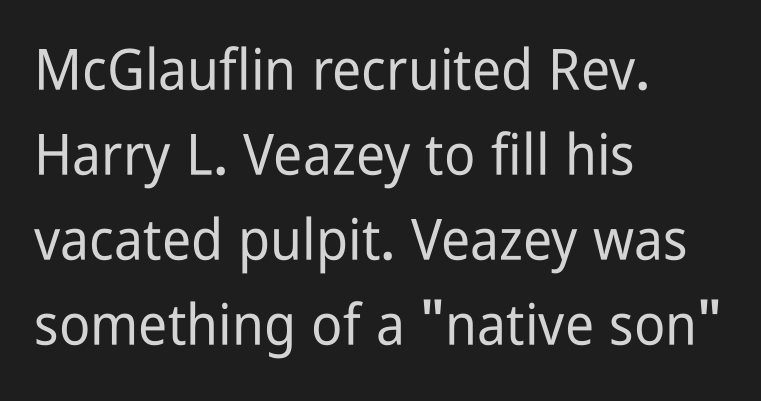
The image shows 57 px condensed sans-serif type, upright; set left-aligned, normal line spacing (1.49x), normal letter spacing, not underlined; low stroke contrast and a medium x-height.
